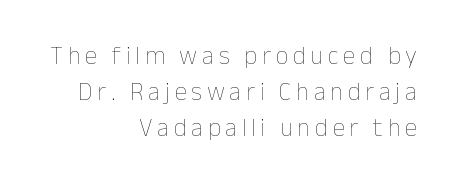
This block has exactly the height ordinary leading produces. Do the letters lean? They stand straight. This rendering uses right alignment, leaving the left contour irregular. The passage shown is not bold in any degree. The passage shown is not underscored anywhere.
